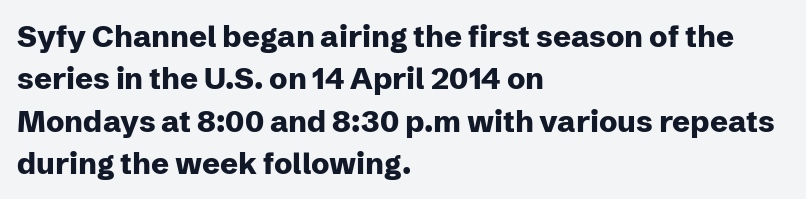
Q: Is the text bold? A: Yes.
Q: Is the text italic (slanted)? A: No, it is upright.
Q: Is the typeface a serif or a sans-serif typeface? A: Sans-serif.
Q: Is the text underlined? A: No.
Q: How is the paragraph aligned? A: Left-aligned.
Q: Is the spacing between letters normal or unusually wide? A: Normal.
Q: Is the spacing between lines tight, normal or loose? A: Normal.
Q: Width (condensed, normal, or wide)? A: Normal.
Q: Stroke contrast? A: Low.
Q: x-height? A: Medium.
Q: Monospaced? A: No.
